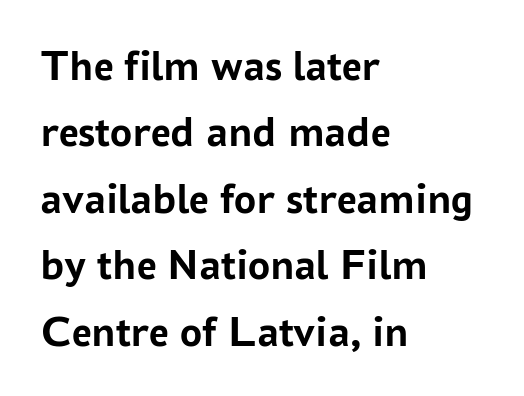
The image shows 44 px semibold sans-serif type, upright; set left-aligned, normal line spacing (1.51x), normal letter spacing, not underlined; low stroke contrast and a medium x-height.
